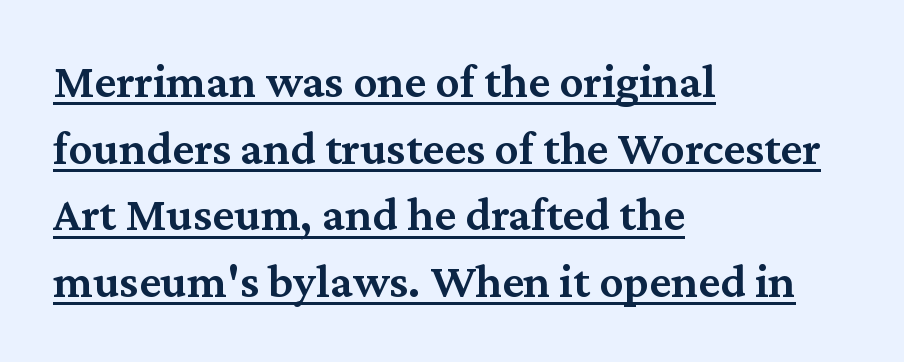
The image shows 48 px semibold serif type, upright; set left-aligned, normal line spacing (1.39x), normal letter spacing, underlined; medium stroke contrast and a medium x-height.
